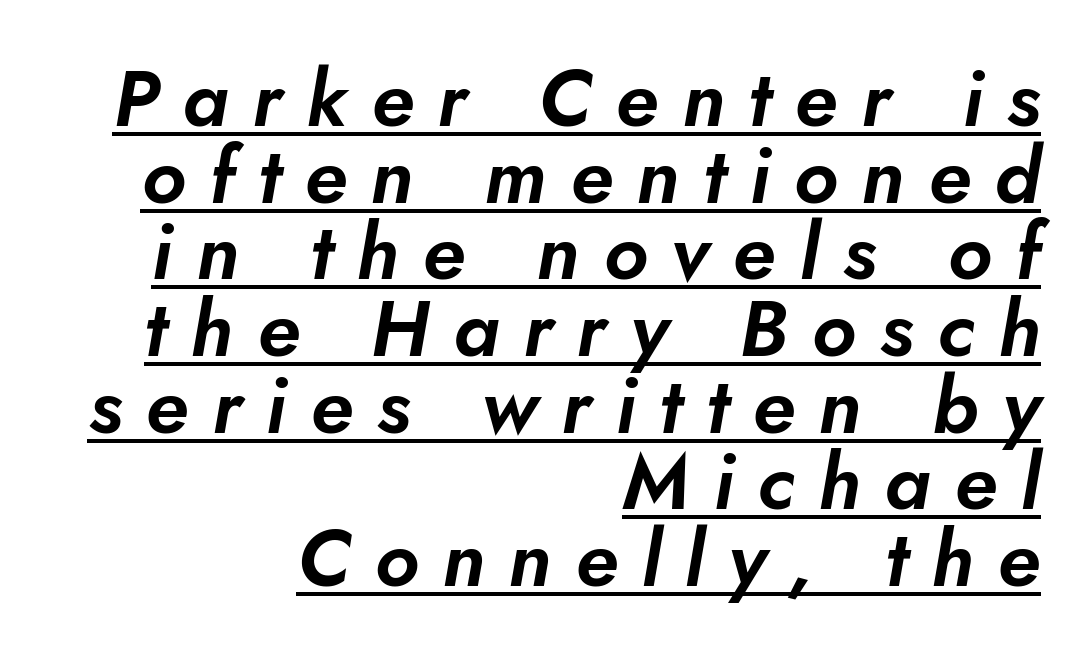
Q: Is the typeface a serif or a sans-serif typeface? A: Sans-serif.
Q: Is the text underlined? A: Yes.
Q: How is the paragraph aligned? A: Right-aligned.
Q: Is the spacing between letters normal or unusually wide? A: Unusually wide.
Q: Is the spacing between lines tight, normal or loose? A: Tight.
Q: Width (condensed, normal, or wide)? A: Normal.
Q: Stroke contrast? A: Low.
Q: x-height? A: Small.
Q: Monospaced? A: No.
